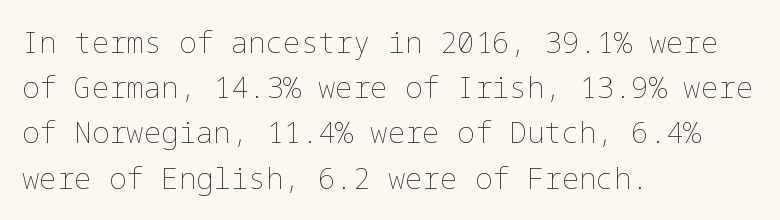
The image shows 29 px thin type, upright; set left-aligned, normal line spacing (1.56x), normal letter spacing, not underlined; low stroke contrast and a medium x-height.
